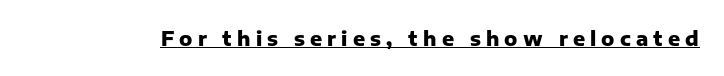
These lines carry a lot of weight — the face is fully bold. The typography opts for an upright posture over an oblique one. The words here are underlined. Tracking value appears strongly positive — letters spread wide.
